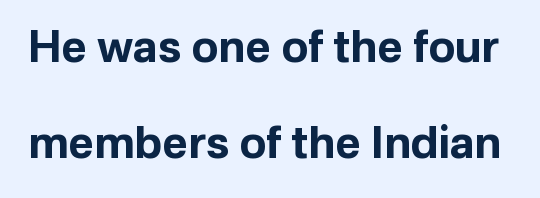
Q: Is the text bold? A: Yes.
Q: Is the text italic (slanted)? A: No, it is upright.
Q: Is the typeface a serif or a sans-serif typeface? A: Sans-serif.
Q: Is the text underlined? A: No.
Q: Is the spacing between letters normal or unusually wide? A: Normal.
Q: Is the spacing between lines tight, normal or loose? A: Loose.
Q: Width (condensed, normal, or wide)? A: Normal.
Q: Stroke contrast? A: Low.
Q: x-height? A: Medium.
Q: Monospaced? A: No.
